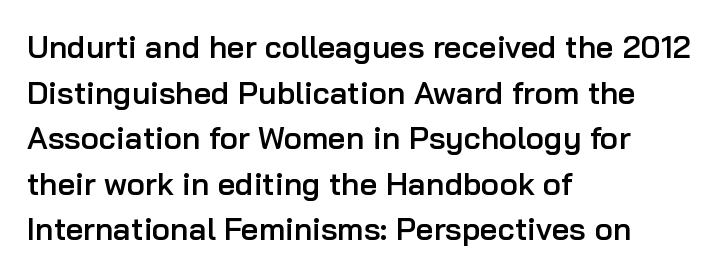
The image shows 31 px semibold sans-serif type, upright; set left-aligned, normal line spacing (1.47x), normal letter spacing, not underlined; low stroke contrast and a medium x-height.
